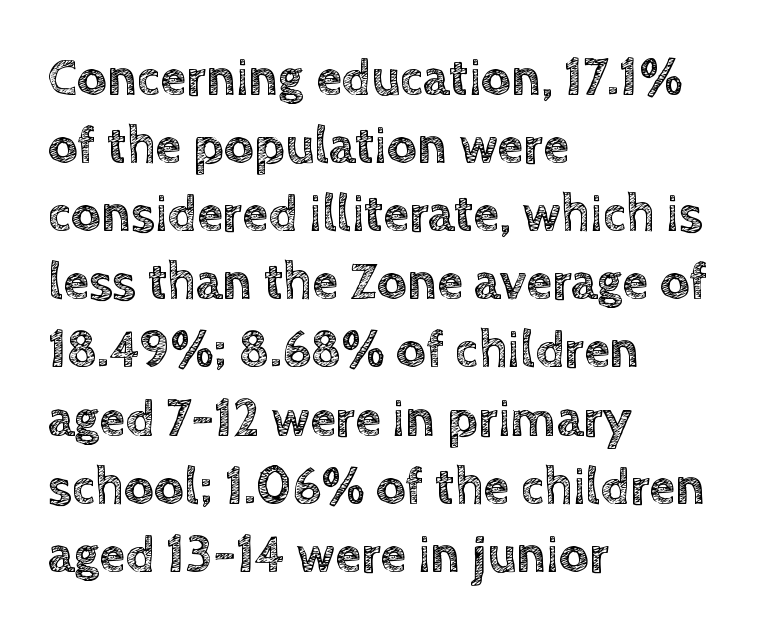
The image shows 52 px text type, upright; set left-aligned, normal line spacing (1.31x), normal letter spacing, not underlined; a large x-height.
